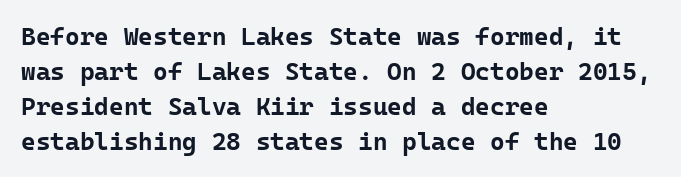
Q: Is the text bold? A: Yes.
Q: Is the text italic (slanted)? A: No, it is upright.
Q: Is the text underlined? A: No.
Q: How is the paragraph aligned? A: Left-aligned.
Q: Is the spacing between letters normal or unusually wide? A: Normal.
Q: Is the spacing between lines tight, normal or loose? A: Normal.
